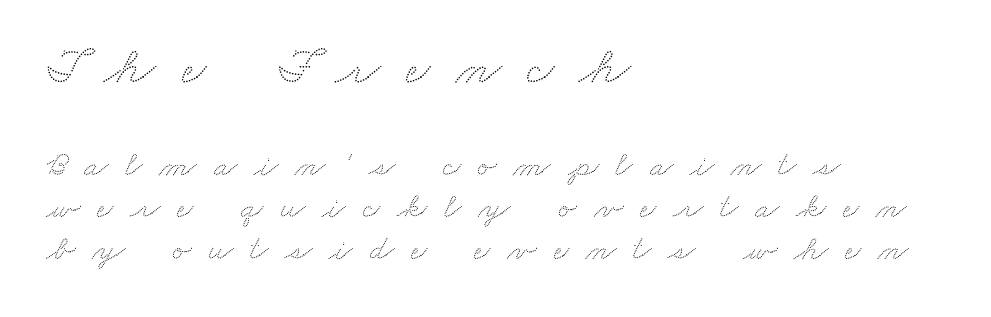
The image shows 53 px wide type; set left-aligned, line spacing 1.19x, unusually wide letter spacing (+0.48 em), not underlined; the first (top) block is 1.51x larger; low stroke contrast and a small x-height.
